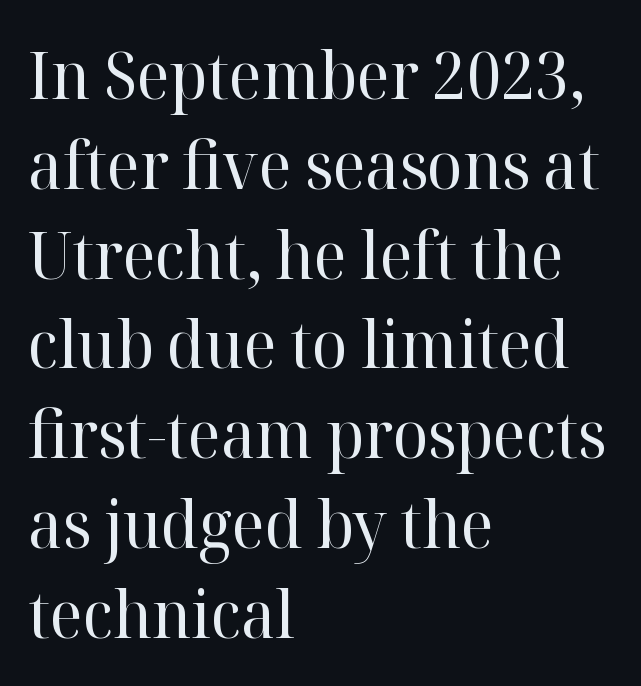
{"serif": "yes", "italic": "no", "bold": "no", "weight": "regular", "width": "normal", "stroke_contrast": "high", "x_height": "medium", "monospaced": "no", "underline": "no", "align": "left", "line_spacing": "normal", "line_spacing_ratio": 1.36, "letter_spacing": "normal", "letter_spacing_em": 0.0, "glyph_px": 66}
